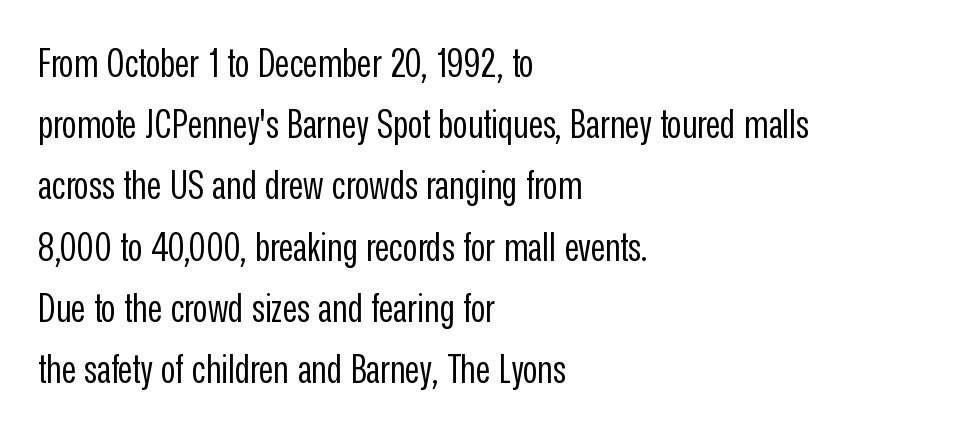
The image shows 40 px regular-weight, condensed sans-serif type, upright; set left-aligned, normal line spacing (1.53x), normal letter spacing, not underlined; low stroke contrast and a medium x-height.
